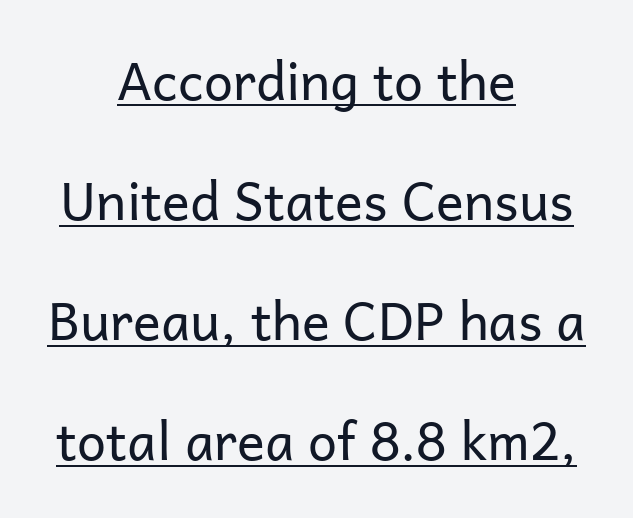
Examine the stroke ends and you'll find no serifs. The rendering uses the underline text-decoration. When letters stand straight like this, we call the style roman or upright. Regarding leading, the lines here are spaced well apart.
